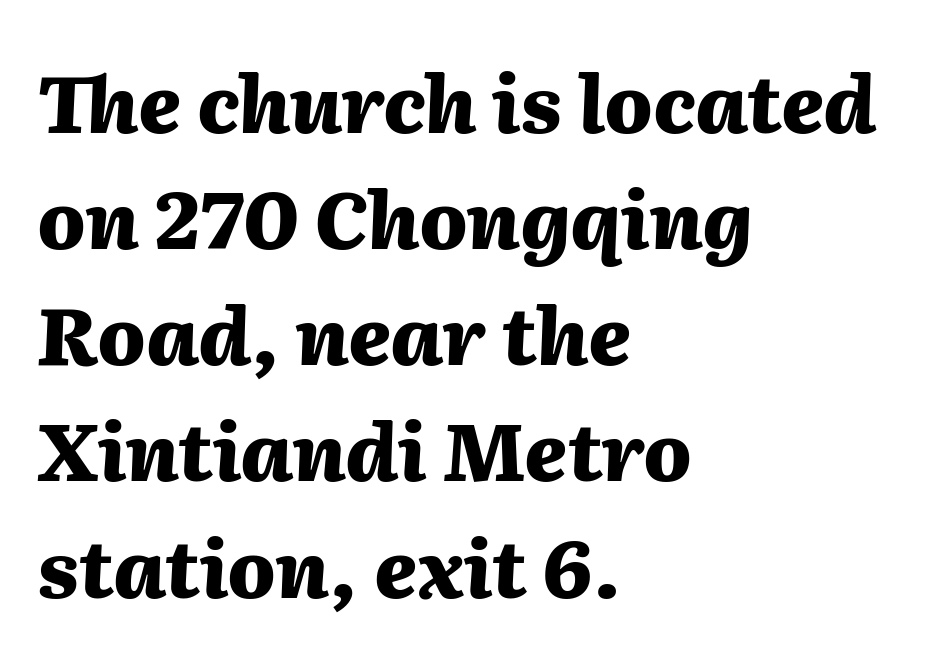
Q: Is the text bold? A: Yes.
Q: Is the text italic (slanted)? A: Yes, it leans right by about 2 degrees.
Q: Is the text underlined? A: No.
Q: How is the paragraph aligned? A: Left-aligned.
Q: Is the spacing between letters normal or unusually wide? A: Normal.
Q: Is the spacing between lines tight, normal or loose? A: Normal.
Q: Width (condensed, normal, or wide)? A: Normal.
Q: Stroke contrast? A: Medium.
Q: x-height? A: Medium.
Q: Monospaced? A: No.
